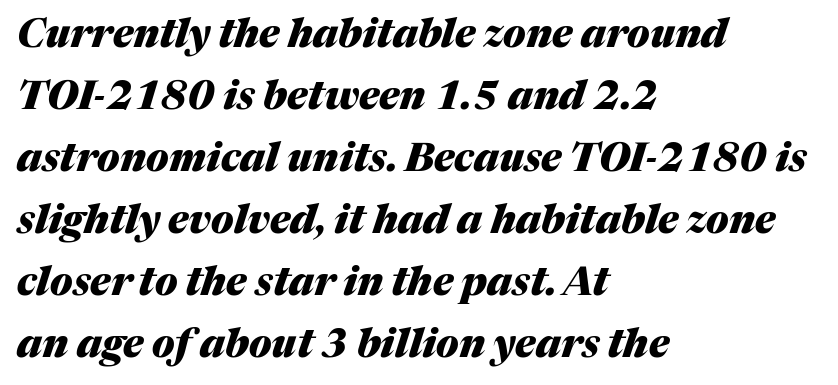
Q: Is the text bold? A: Yes.
Q: Is the text italic (slanted)? A: Yes, it leans right by about 17 degrees.
Q: Is the text underlined? A: No.
Q: How is the paragraph aligned? A: Left-aligned.
Q: Is the spacing between letters normal or unusually wide? A: Normal.
Q: Is the spacing between lines tight, normal or loose? A: Normal.
Q: Width (condensed, normal, or wide)? A: Normal.
Q: Stroke contrast? A: Medium.
Q: x-height? A: Medium.
Q: Monospaced? A: No.
